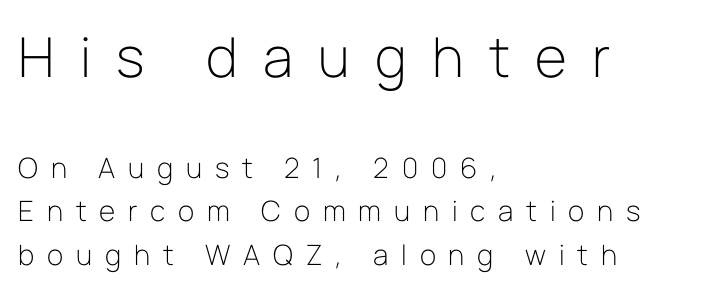
The image shows 55 px light sans-serif type, upright; set left-aligned, normal line spacing (1.56x), unusually wide letter spacing (+0.46 em), not underlined; the first (top) block is 1.96x larger; low stroke contrast and a medium x-height.
